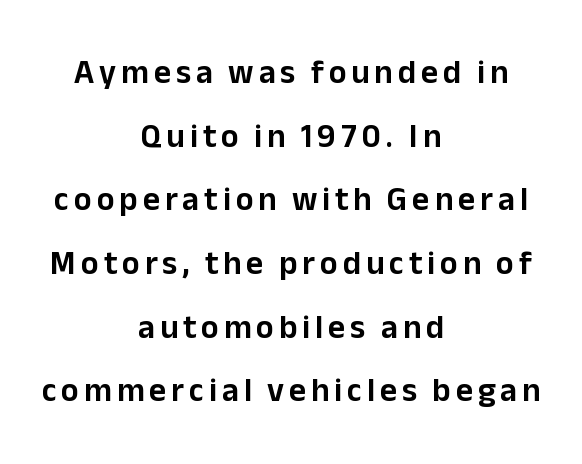
The image shows 33 px sans-serif type, upright; set centered, loose line spacing (1.93x), not underlined; low stroke contrast and a medium x-height.
